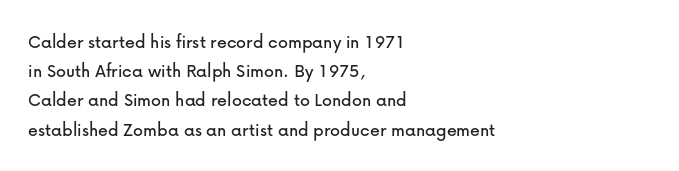
Q: Is the text italic (slanted)? A: No, it is upright.
Q: Is the text underlined? A: No.
Q: How is the paragraph aligned? A: Left-aligned.
Q: Is the spacing between letters normal or unusually wide? A: Normal.
Q: Is the spacing between lines tight, normal or loose? A: Normal.
